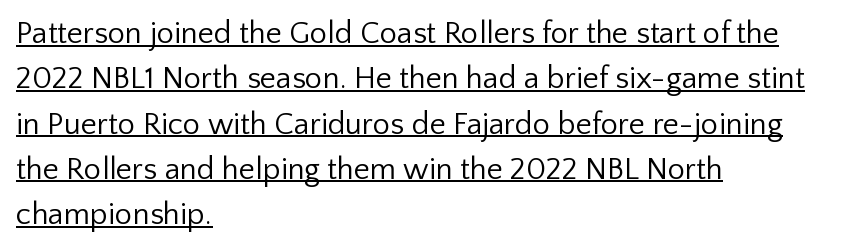
Nope, not italic — everything's standing straight. The designer left line spacing at the default. Examine the stroke ends and you'll find no serifs. Spacing verdict: proportional, widths tailored to each character. Notice how the passage keeps a crisp vertical edge on the left only. Tracking value appears to be zero — textbook default spacing.
